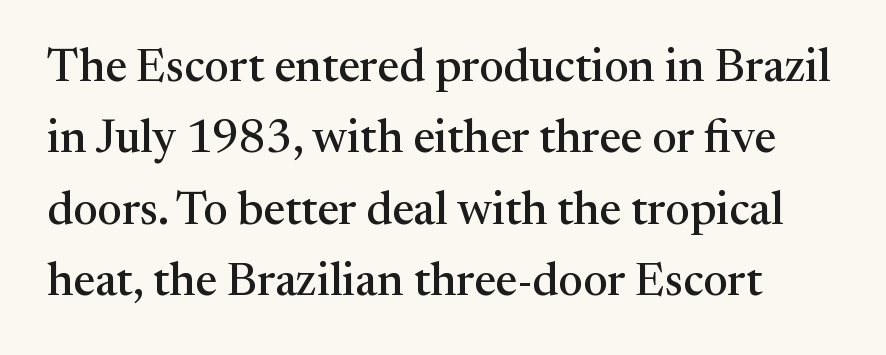
{"serif": "yes", "italic": "no", "width": "normal", "stroke_contrast": "medium", "x_height": "medium", "monospaced": "no", "underline": "no", "line_spacing": "normal", "line_spacing_ratio": 1.55, "letter_spacing": "normal", "letter_spacing_em": 0.0, "glyph_px": 46}
